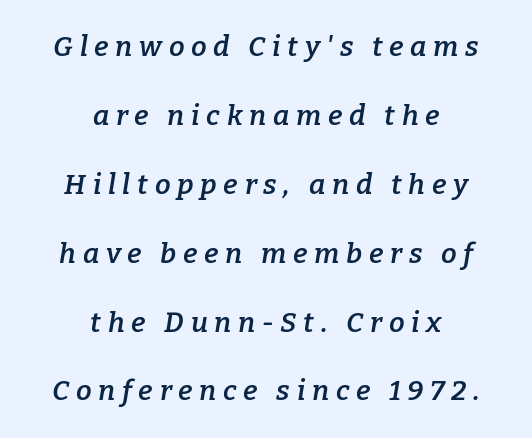
{"serif": "yes", "italic": "yes", "lean": "right", "slant_degrees": 9, "bold": "semi", "weight": "semibold", "width": "normal", "stroke_contrast": "low", "x_height": "medium", "monospaced": "no", "underline": "no", "align": "center", "line_spacing": "loose", "line_spacing_ratio": 2.46, "letter_spacing": "wide", "letter_spacing_em": 0.24, "glyph_px": 28}
